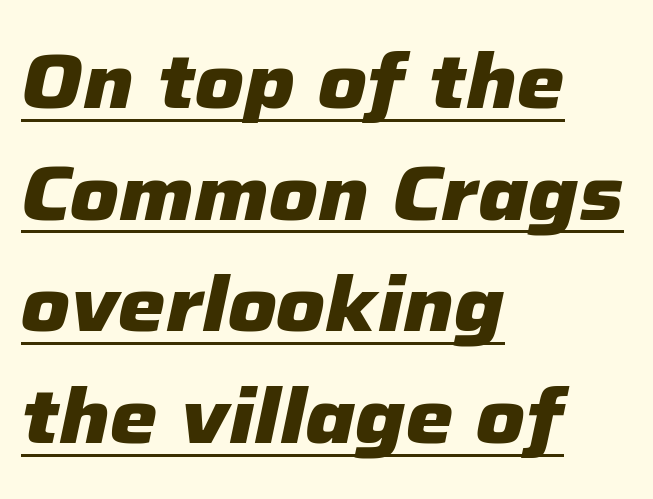
{"italic": "yes", "lean": "right", "slant_degrees": 12, "bold": "yes", "weight": "heavy", "width": "normal", "stroke_contrast": "low", "x_height": "medium", "monospaced": "no", "underline": "yes", "align": "left", "line_spacing": "normal", "line_spacing_ratio": 1.47, "letter_spacing": "normal", "letter_spacing_em": 0.0, "glyph_px": 76}
